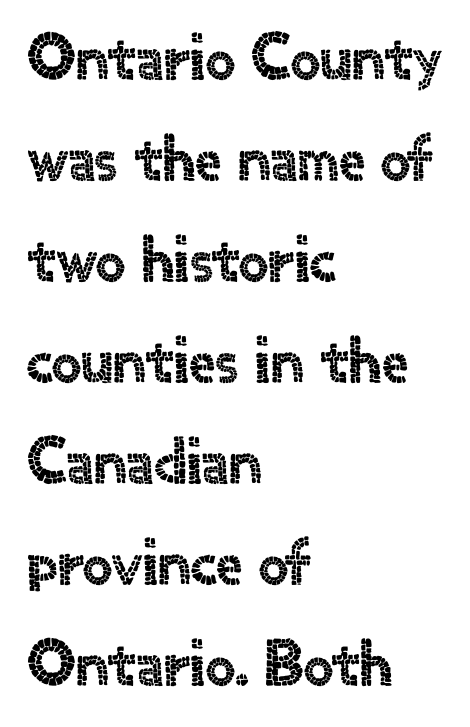
The image shows 66 px sans-serif type, upright; set left-aligned, normal line spacing (1.53x), normal letter spacing, not underlined; a small x-height.
